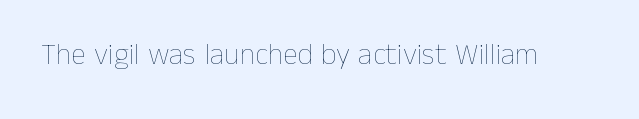
Q: Is the text bold? A: No.
Q: Is the text italic (slanted)? A: No, it is upright.
Q: Is the text underlined? A: No.
Q: Is the spacing between letters normal or unusually wide? A: Normal.
Q: Width (condensed, normal, or wide)? A: Normal.
Q: Stroke contrast? A: Low.
Q: x-height? A: Medium.
Q: Monospaced? A: No.
